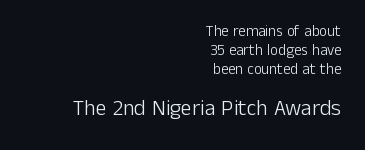
Q: Is the text bold? A: No.
Q: Is the text italic (slanted)? A: No, it is upright.
Q: Is the text underlined? A: No.
Q: How is the paragraph aligned? A: Right-aligned.
Q: Is the spacing between letters normal or unusually wide? A: Normal.
Q: Is the spacing between lines tight, normal or loose? A: Normal.
Q: Which block of text is set in a larger size, the first (top) or the second (bottom)? A: The second (bottom) one.
